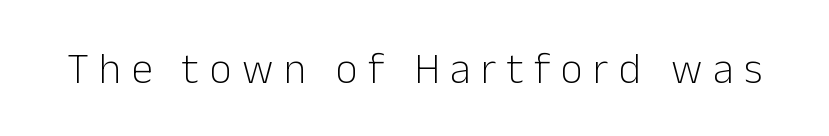
The image shows 43 px light sans-serif type, upright; set unusually wide letter spacing (+0.24 em), not underlined; low stroke contrast and a medium x-height.
